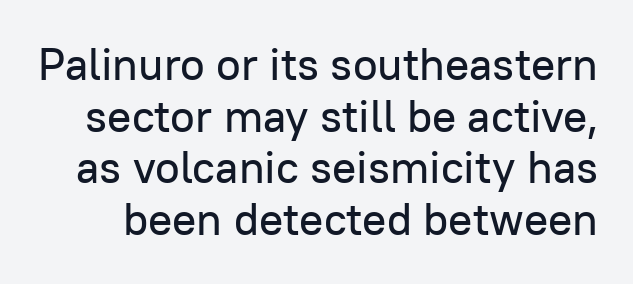
Q: Is the text italic (slanted)? A: No, it is upright.
Q: Is the typeface a serif or a sans-serif typeface? A: Sans-serif.
Q: Is the text underlined? A: No.
Q: Is the spacing between letters normal or unusually wide? A: Normal.
Q: Is the spacing between lines tight, normal or loose? A: Tight.
Q: Width (condensed, normal, or wide)? A: Normal.
Q: Stroke contrast? A: Low.
Q: x-height? A: Medium.
Q: Monospaced? A: No.
